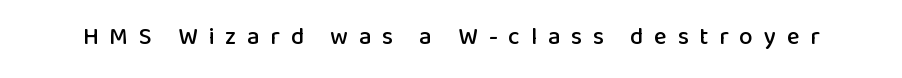
Q: Is the text italic (slanted)? A: No, it is upright.
Q: Is the text underlined? A: No.
Q: Is the spacing between letters normal or unusually wide? A: Unusually wide.
